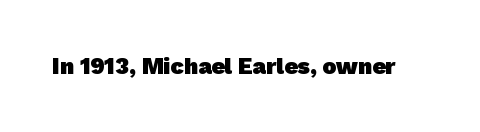
The image shows 23 px bold type; set normal letter spacing, not underlined.
